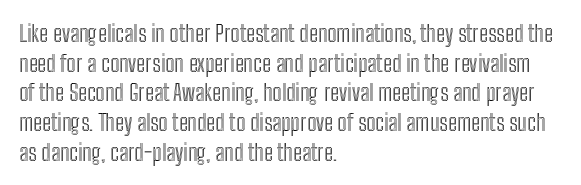
Descenders are the only things crossing below the line. A classic flush-left, rag-right setting is used for this passage. Upright lettering throughout. Quick note: interline space is typical. Letter spacing: default.
